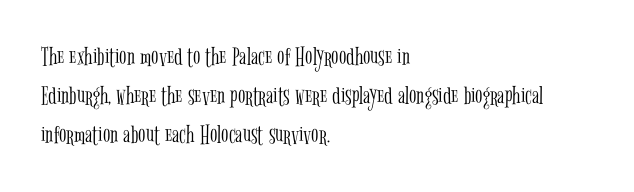
{"italic": "no", "bold": "no", "underline": "no", "align": "left", "line_spacing": "normal", "line_spacing_ratio": 1.44, "letter_spacing": "normal", "letter_spacing_em": 0.0, "glyph_px": 27}
